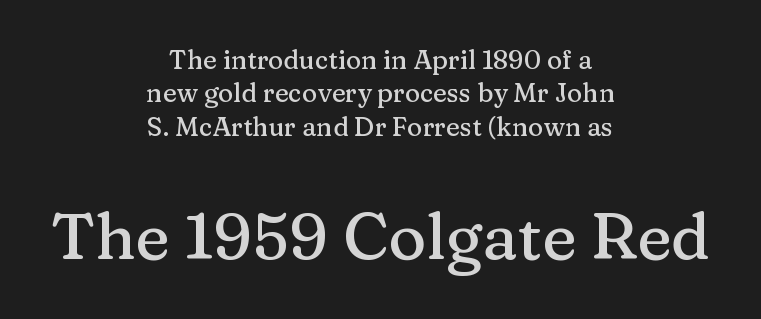
{"serif": "yes", "italic": "no", "width": "normal", "stroke_contrast": "medium", "x_height": "medium", "monospaced": "no", "underline": "no", "align": "center", "line_spacing": "normal", "line_spacing_ratio": 1.28, "letter_spacing": "normal", "letter_spacing_em": 0.0, "larger_block": "second", "size_ratio": 2.5, "glyph_px": 65}
